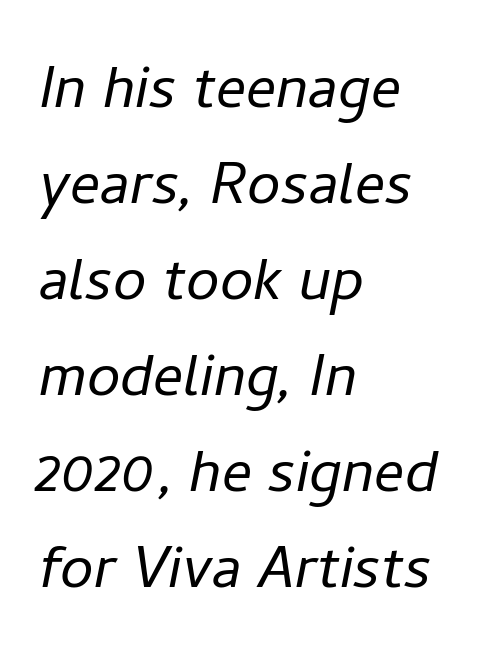
{"italic": "yes", "lean": "right", "slant_degrees": 11, "bold": "no", "weight": "light", "width": "normal", "stroke_contrast": "low", "x_height": "medium", "monospaced": "no", "underline": "no", "align": "left", "line_spacing": "normal", "line_spacing_ratio": 1.28, "letter_spacing": "normal", "letter_spacing_em": 0.0, "glyph_px": 75}
